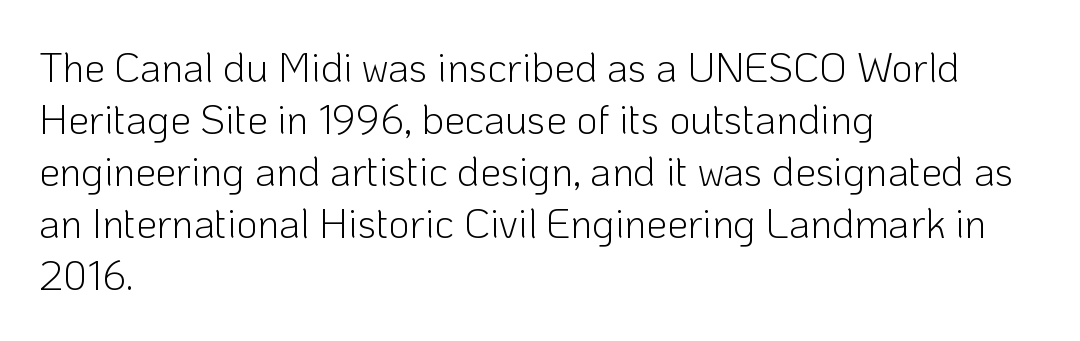
A light-to-regular cut is what we see here. Regular leading. Notice how the stems are strictly vertical — no italics here. This rendering leaves character spacing at its baseline value. Lines of text with bare space underneath. The passage shown is typeset with a sans-serif family.
